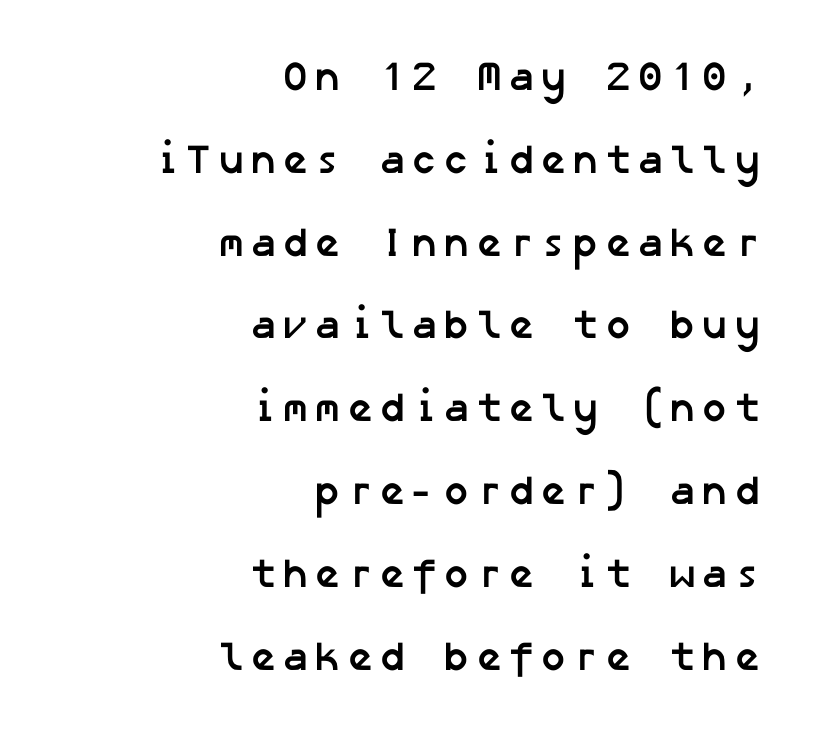
Q: Is the text bold? A: Yes.
Q: Is the typeface a serif or a sans-serif typeface? A: Sans-serif.
Q: Is the text underlined? A: No.
Q: How is the paragraph aligned? A: Right-aligned.
Q: Is the spacing between lines tight, normal or loose? A: Loose.
Q: Width (condensed, normal, or wide)? A: Normal.
Q: Stroke contrast? A: Low.
Q: x-height? A: Medium.
